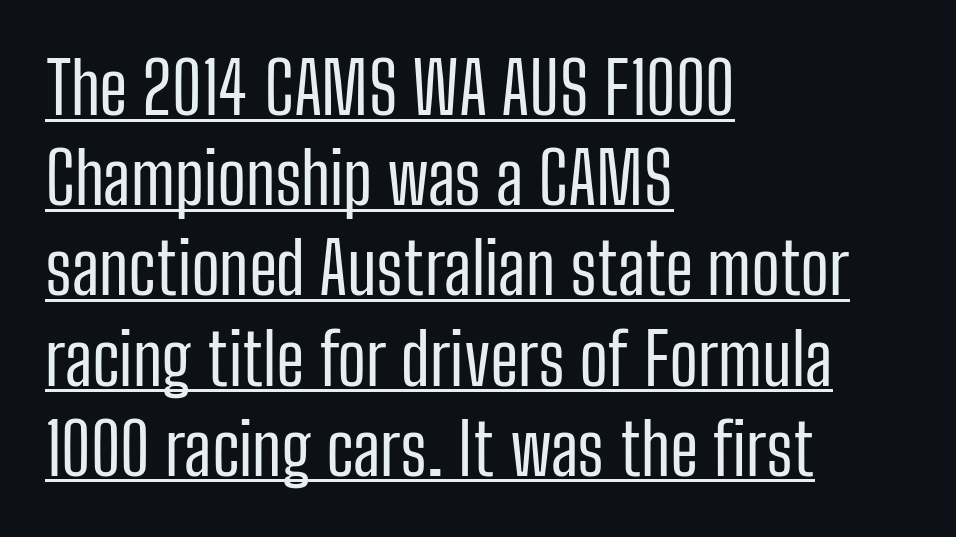
Q: Is the text bold? A: No.
Q: Is the text italic (slanted)? A: No, it is upright.
Q: Is the typeface a serif or a sans-serif typeface? A: Sans-serif.
Q: Is the text underlined? A: Yes.
Q: How is the paragraph aligned? A: Left-aligned.
Q: Is the spacing between letters normal or unusually wide? A: Normal.
Q: Is the spacing between lines tight, normal or loose? A: Normal.
Q: Width (condensed, normal, or wide)? A: Condensed.
Q: Stroke contrast? A: Low.
Q: x-height? A: Medium.
Q: Monospaced? A: No.
